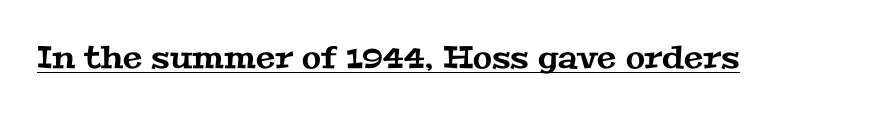
{"serif": "yes", "width": "wide", "stroke_contrast": "medium", "x_height": "medium", "monospaced": "no", "underline": "yes", "letter_spacing": "normal", "letter_spacing_em": 0.0, "glyph_px": 31}
